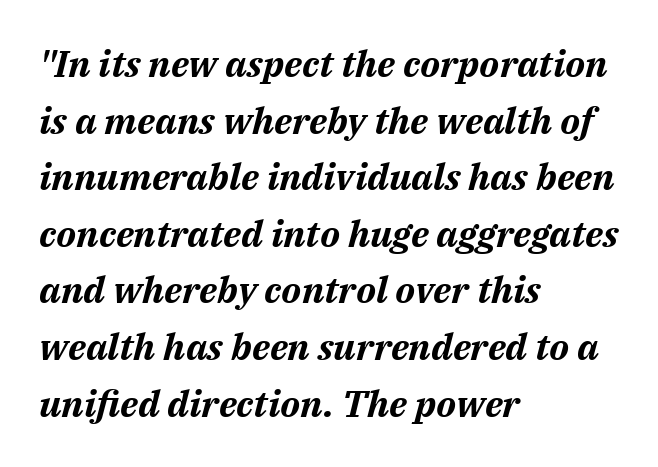
{"italic": "yes", "lean": "right", "slant_degrees": 14, "bold": "yes", "weight": "bold", "width": "normal", "stroke_contrast": "medium", "x_height": "medium", "monospaced": "no", "underline": "no", "align": "left", "line_spacing": "normal", "line_spacing_ratio": 1.53, "letter_spacing": "normal", "letter_spacing_em": 0.0, "glyph_px": 37}
